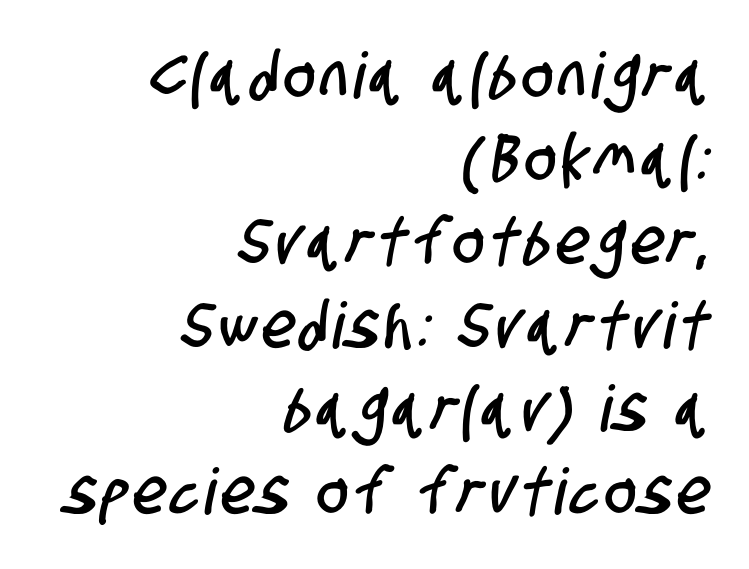
{"serif": "no", "width": "condensed", "stroke_contrast": "low", "x_height": "large", "monospaced": "no", "underline": "no", "align": "right", "line_spacing": "normal", "line_spacing_ratio": 1.3, "glyph_px": 64}
